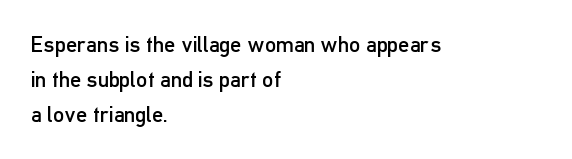
Q: Is the text bold? A: No.
Q: Is the text italic (slanted)? A: No, it is upright.
Q: Is the text underlined? A: No.
Q: How is the paragraph aligned? A: Left-aligned.
Q: Is the spacing between letters normal or unusually wide? A: Normal.
Q: Is the spacing between lines tight, normal or loose? A: Normal.
